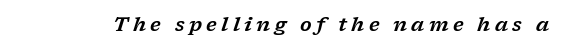
Q: Is the text italic (slanted)? A: Yes, it leans right by about 17 degrees.
Q: Is the text underlined? A: No.
Q: Is the spacing between letters normal or unusually wide? A: Unusually wide.
